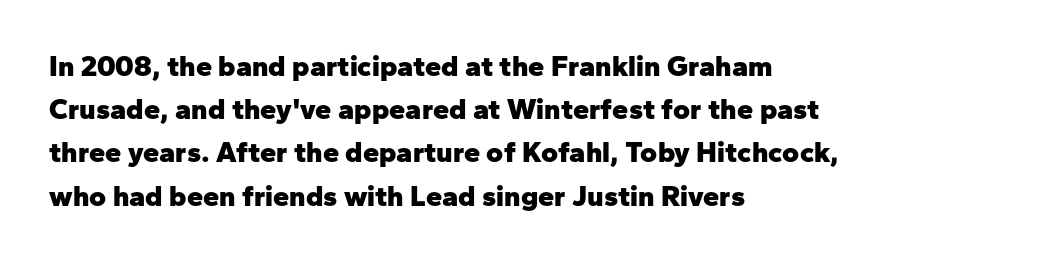
Q: Is the text bold? A: Yes.
Q: Is the text italic (slanted)? A: No, it is upright.
Q: Is the typeface a serif or a sans-serif typeface? A: Sans-serif.
Q: Is the text underlined? A: No.
Q: How is the paragraph aligned? A: Left-aligned.
Q: Is the spacing between letters normal or unusually wide? A: Normal.
Q: Is the spacing between lines tight, normal or loose? A: Normal.
Q: Width (condensed, normal, or wide)? A: Normal.
Q: Stroke contrast? A: Low.
Q: x-height? A: Medium.
Q: Monospaced? A: No.
